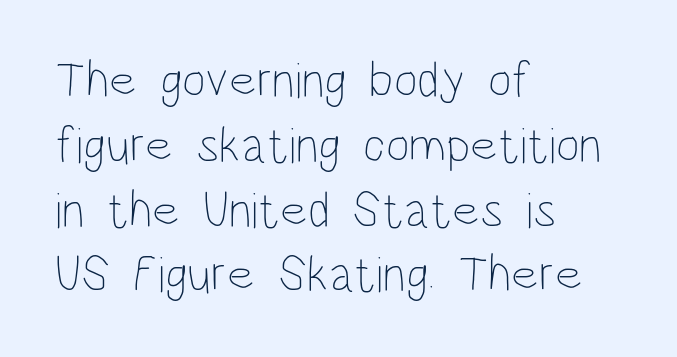
The image shows 51 px thin, condensed type, upright; set left-aligned, normal line spacing (1.27x), normal letter spacing, not underlined; low stroke contrast and a large x-height.
